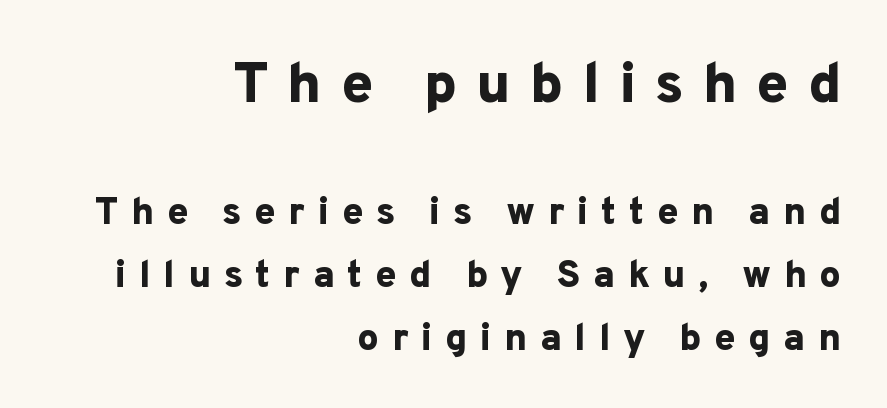
The image shows 57 px bold sans-serif type, upright; set right-aligned, normal line spacing (1.66x), unusually wide letter spacing (+0.33 em), not underlined; the first (top) block is 1.5x larger; low stroke contrast and a medium x-height.
